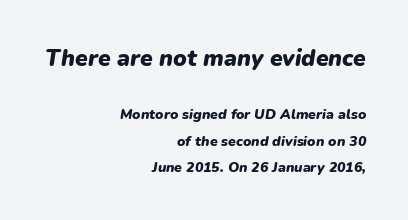
The image shows 23 px bold type, italic (leaning right); set right-aligned, loose line spacing (1.9x), normal letter spacing, not underlined; the first (top) block is 1.64x larger.
